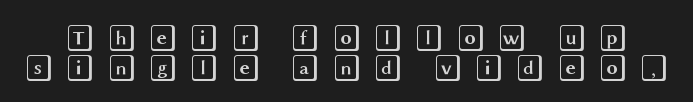
Q: Is the text italic (slanted)? A: No, it is upright.
Q: Is the text underlined? A: No.
Q: Is the spacing between letters normal or unusually wide? A: Unusually wide.
Q: Is the spacing between lines tight, normal or loose? A: Tight.
